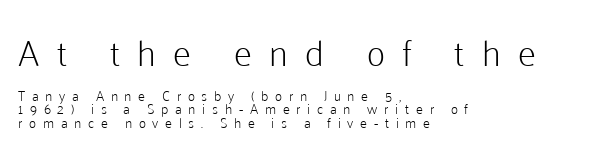
Q: Is the text bold? A: No.
Q: Is the text italic (slanted)? A: No, it is upright.
Q: Is the typeface a serif or a sans-serif typeface? A: Sans-serif.
Q: Is the text underlined? A: No.
Q: How is the paragraph aligned? A: Left-aligned.
Q: Is the spacing between letters normal or unusually wide? A: Unusually wide.
Q: Is the spacing between lines tight, normal or loose? A: Tight.
Q: Which block of text is set in a larger size, the first (top) or the second (bottom)? A: The first (top) one.
Q: Width (condensed, normal, or wide)? A: Normal.
Q: Stroke contrast? A: Low.
Q: x-height? A: Medium.
Q: Monospaced? A: No.
